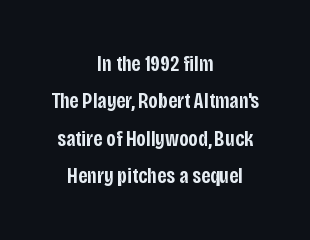
Q: Is the text bold? A: Semi-bold.
Q: Is the text italic (slanted)? A: No, it is upright.
Q: Is the text underlined? A: No.
Q: How is the paragraph aligned? A: Centered.
Q: Is the spacing between letters normal or unusually wide? A: Normal.
Q: Is the spacing between lines tight, normal or loose? A: Normal.
